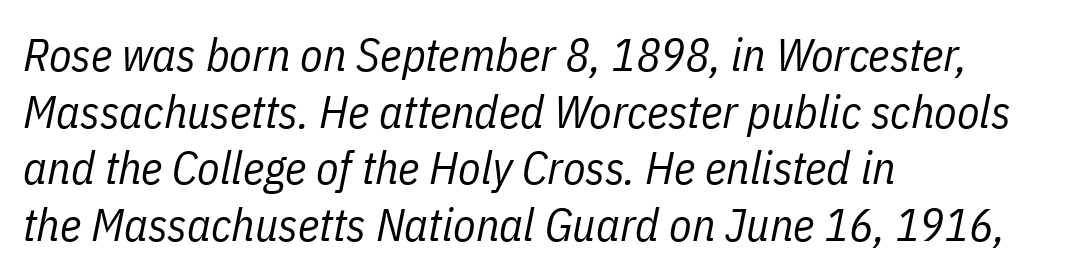
Q: Is the text bold? A: No.
Q: Is the text italic (slanted)? A: Yes, it leans right by about 11 degrees.
Q: Is the text underlined? A: No.
Q: How is the paragraph aligned? A: Left-aligned.
Q: Is the spacing between letters normal or unusually wide? A: Normal.
Q: Width (condensed, normal, or wide)? A: Condensed.
Q: Stroke contrast? A: Low.
Q: x-height? A: Medium.
Q: Monospaced? A: No.
